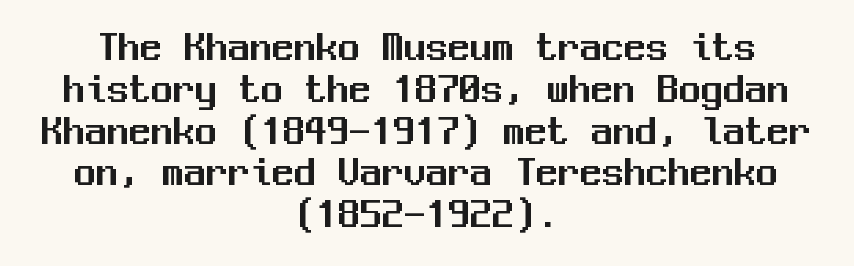
{"serif": "no", "italic": "no", "width": "normal", "stroke_contrast": "medium", "x_height": "medium", "monospaced": "yes", "underline": "no", "align": "center", "line_spacing": "tight", "line_spacing_ratio": 0.95, "letter_spacing": "normal", "letter_spacing_em": 0.0, "glyph_px": 44}
